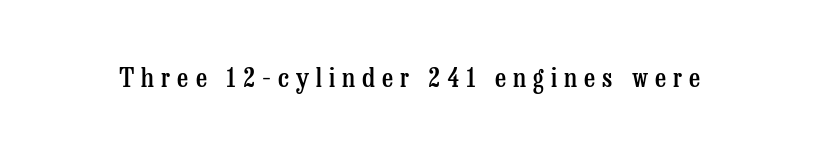
Just letters on the line, the space beneath them empty. Does the lettering tilt? It doesn't — this is upright. The tracking reads as deliberately expanded to a designer's eye. The glyphs have the mass of a demibold cut, below bold.
